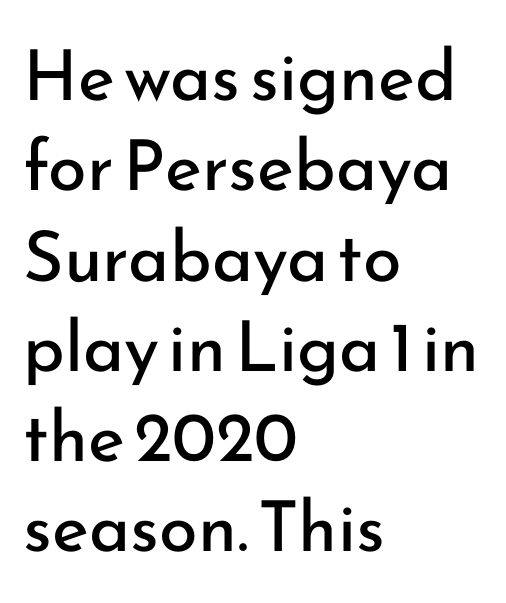
The image shows 70 px regular-weight sans-serif type, upright; set left-aligned, normal line spacing (1.29x), normal letter spacing, not underlined; low stroke contrast and a small x-height.
